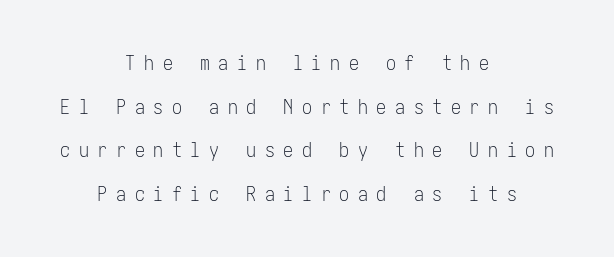
Q: Is the text bold? A: No.
Q: Is the text italic (slanted)? A: No, it is upright.
Q: Is the text underlined? A: No.
Q: How is the paragraph aligned? A: Centered.
Q: Is the spacing between letters normal or unusually wide? A: Unusually wide.
Q: Is the spacing between lines tight, normal or loose? A: Loose.
